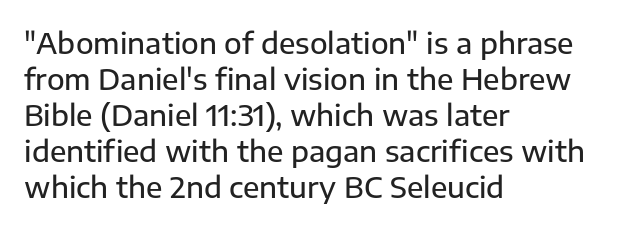
The image shows 29 px sans-serif type, upright; set left-aligned, line spacing 1.24x, normal letter spacing, not underlined; low stroke contrast and a medium x-height.
